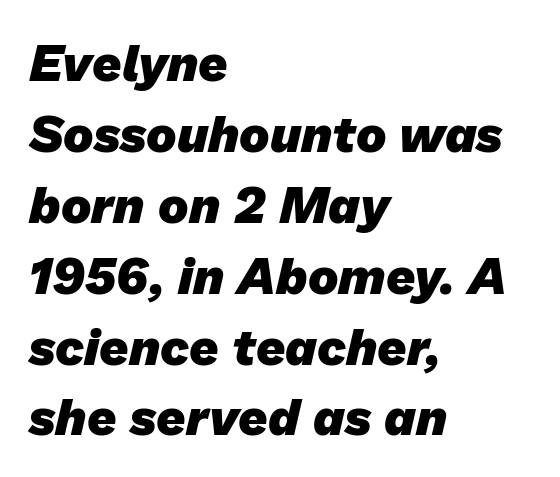
The image shows 51 px heavy sans-serif type; set left-aligned, normal line spacing (1.39x), normal letter spacing, not underlined; low stroke contrast and a medium x-height.
